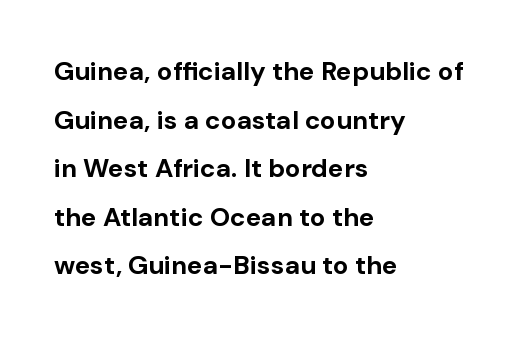
The image shows 26 px bold type, upright; set left-aligned, line spacing 1.87x, normal letter spacing, not underlined.
